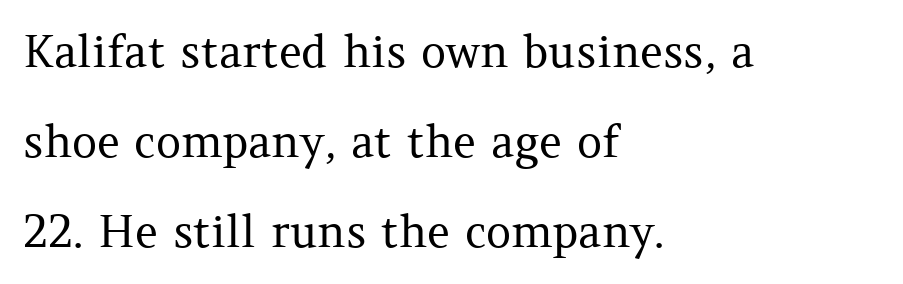
Each letter keeps its own natural width here, so spacing adapts to shape. Stroke terminals: seriffed. Leftover space on each line is placed entirely after the last word. Rendered with straight, roman letterforms. A light-to-regular cut is what we see here. The letterforms sit shoulder to shoulder at normal distance.
